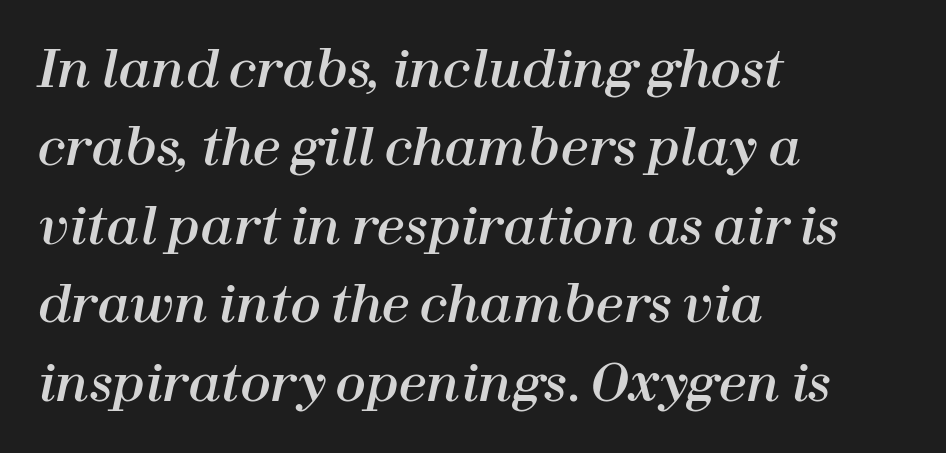
Q: Is the text italic (slanted)? A: Yes, it leans right by about 12 degrees.
Q: Is the text underlined? A: No.
Q: How is the paragraph aligned? A: Left-aligned.
Q: Is the spacing between letters normal or unusually wide? A: Normal.
Q: Is the spacing between lines tight, normal or loose? A: Normal.
Q: Width (condensed, normal, or wide)? A: Normal.
Q: Stroke contrast? A: High.
Q: x-height? A: Medium.
Q: Monospaced? A: No.
